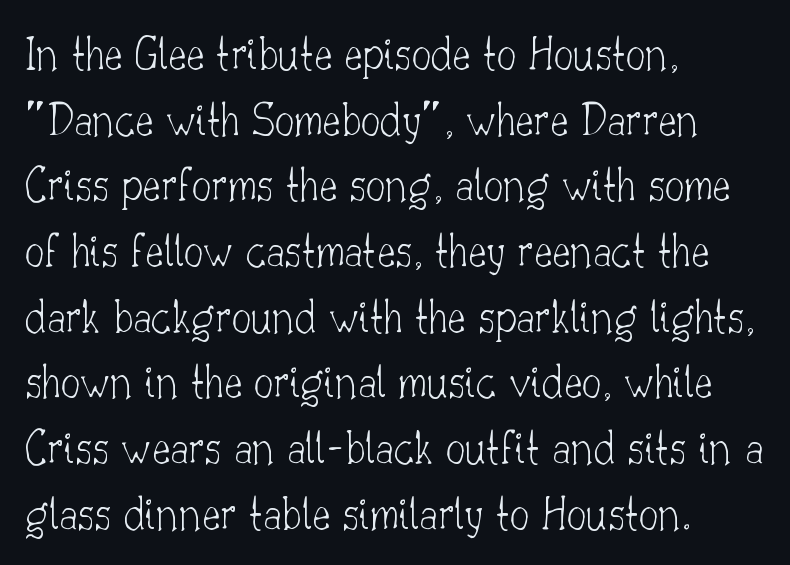
The image shows 49 px thin serif type, upright; set left-aligned, normal line spacing (1.34x), normal letter spacing, not underlined; low stroke contrast and a small x-height.
